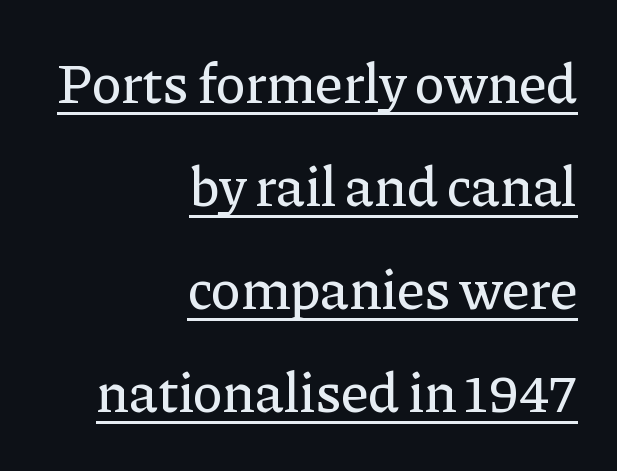
Q: Is the text italic (slanted)? A: No, it is upright.
Q: Is the typeface a serif or a sans-serif typeface? A: Serif.
Q: Is the text underlined? A: Yes.
Q: How is the paragraph aligned? A: Right-aligned.
Q: Is the spacing between letters normal or unusually wide? A: Normal.
Q: Width (condensed, normal, or wide)? A: Normal.
Q: Stroke contrast? A: Low.
Q: x-height? A: Medium.
Q: Monospaced? A: No.
